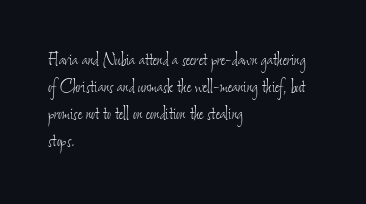
Q: Is the text bold? A: No.
Q: Is the text underlined? A: No.
Q: How is the paragraph aligned? A: Left-aligned.
Q: Is the spacing between letters normal or unusually wide? A: Normal.
Q: Is the spacing between lines tight, normal or loose? A: Normal.
